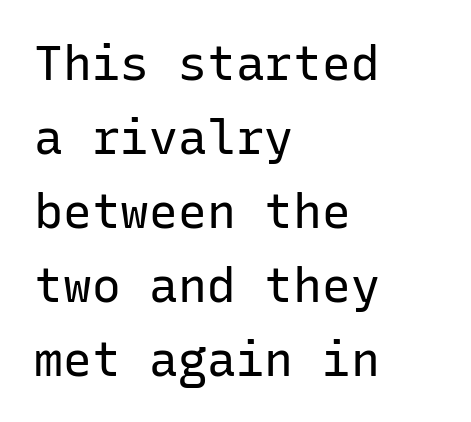
The image shows 48 px regular-weight sans-serif type, upright, monospaced; set left-aligned, normal line spacing (1.54x), normal letter spacing, not underlined; low stroke contrast and a medium x-height.
